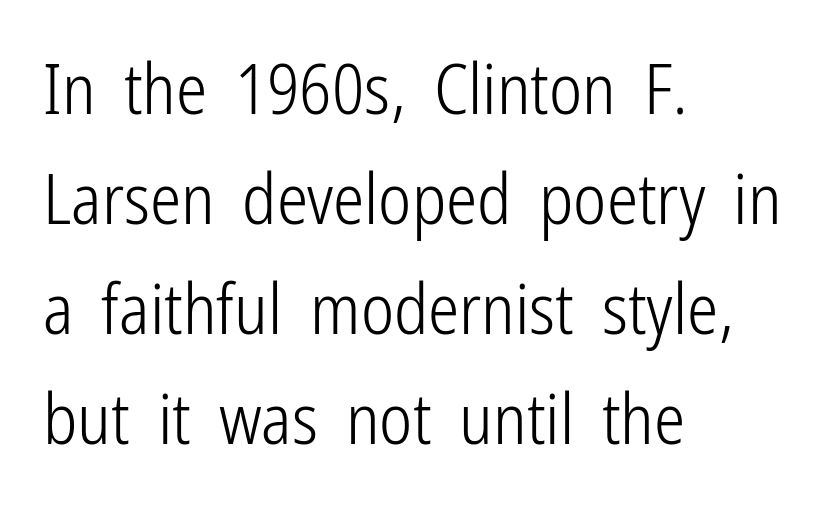
{"serif": "no", "italic": "no", "bold": "no", "weight": "light", "width": "condensed", "stroke_contrast": "low", "x_height": "medium", "monospaced": "no", "underline": "no", "align": "left", "line_spacing": "normal", "line_spacing_ratio": 1.57, "letter_spacing": "normal", "letter_spacing_em": 0.0, "glyph_px": 70}
